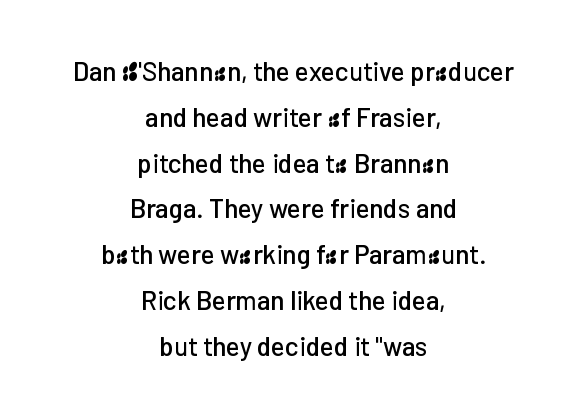
{"italic": "no", "underline": "no", "align": "center", "line_spacing_ratio": 1.76, "letter_spacing": "normal", "letter_spacing_em": 0.0, "glyph_px": 26}
